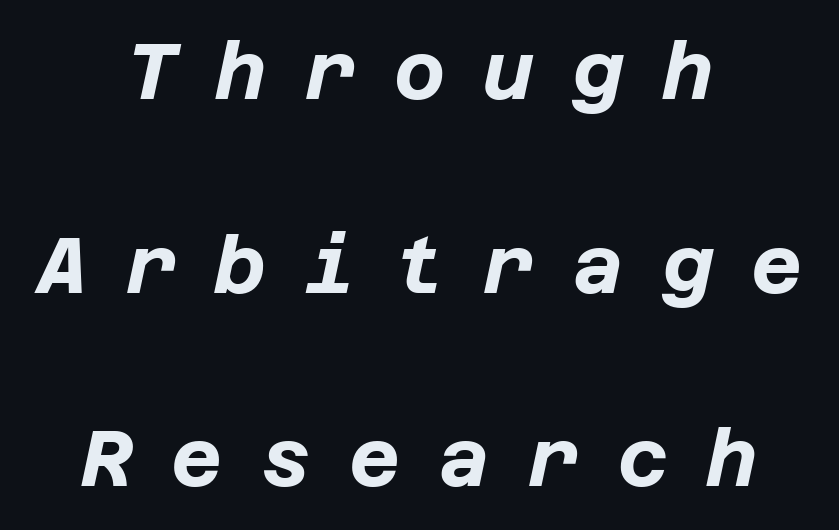
Q: Is the text bold? A: Yes.
Q: Is the text italic (slanted)? A: Yes, it leans right by about 12 degrees.
Q: Is the text underlined? A: No.
Q: How is the paragraph aligned? A: Centered.
Q: Is the spacing between letters normal or unusually wide? A: Unusually wide.
Q: Is the spacing between lines tight, normal or loose? A: Loose.
Q: Width (condensed, normal, or wide)? A: Normal.
Q: Stroke contrast? A: Low.
Q: x-height? A: Large.
